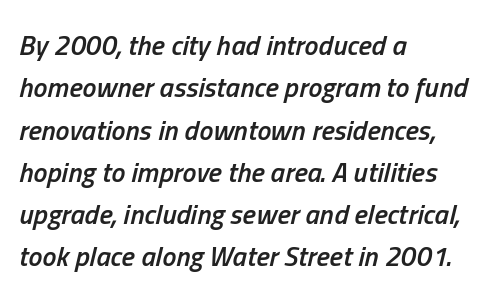
Think of a printed novel: that variable character pitch is what you see here. Each line starts at the same left margin while the right side varies. The line texture is even and compact thanks to regular tracking. The lines sit at an ordinary, default distance from one another. An italicized treatment has been applied to the whole sample.
